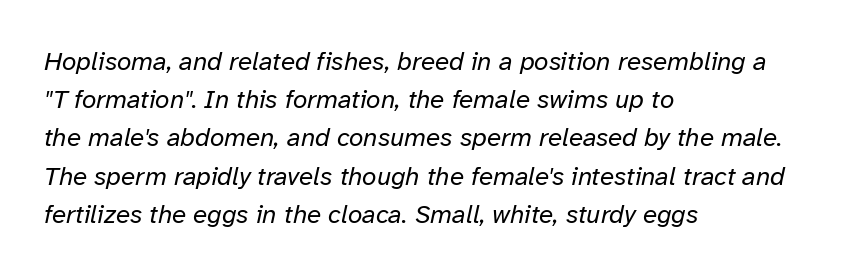
The line-height multiplier appears to be the usual default. Glyph-to-glyph distance matches everyday printed text. Glance below the letters and you will spot only blank space. Each stroke keeps to a modest, everyday thickness or less. Emphasis-style slanted type is in use. Is the block centered? No — it sits flush against the left margin.
